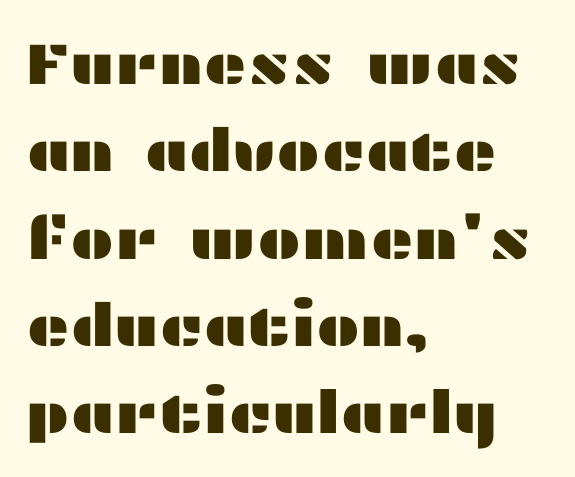
A sans-serif font was chosen for this passage. Do the characters align in a grid? No, the font is proportional. Spacing between characters is what you'd get straight out of the box. These lines sit exactly where default settings would place them.
